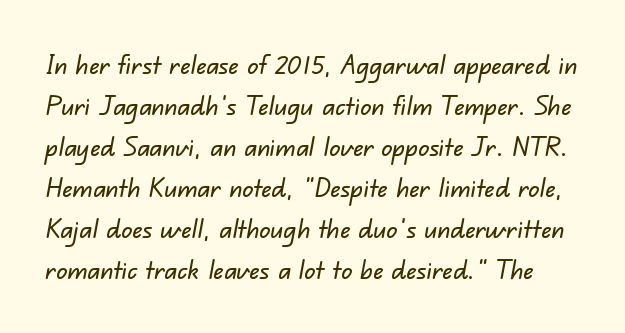
{"underline": "no", "line_spacing": "normal", "line_spacing_ratio": 1.52, "letter_spacing": "normal", "letter_spacing_em": 0.0, "glyph_px": 27}
